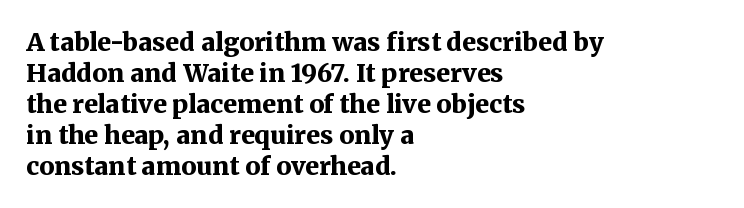
{"italic": "no", "bold": "yes", "underline": "no", "align": "left", "line_spacing_ratio": 1.24, "letter_spacing": "normal", "letter_spacing_em": 0.0, "glyph_px": 25}
